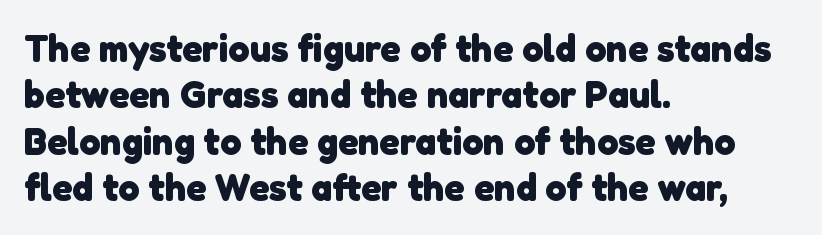
Clear beneath every line of the passage. The lines in this sample share a left origin and differ only in where they stop. What stands out about the letter spacing? Nothing — it is the standard amount. The face used here is a sans, in the tradition of grotesques and geometrics. Do the characters align in a grid? No, the font is proportional. Thick stems and heavy bowls — unmistakably bold.
